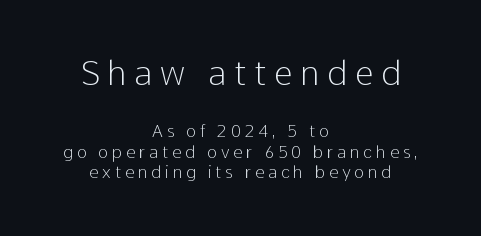
The image shows 34 px light sans-serif type, upright; set centered, line spacing 1.21x, unusually wide letter spacing (+0.22 em), not underlined; the first (top) block is 2.0x larger; low stroke contrast and a medium x-height.
